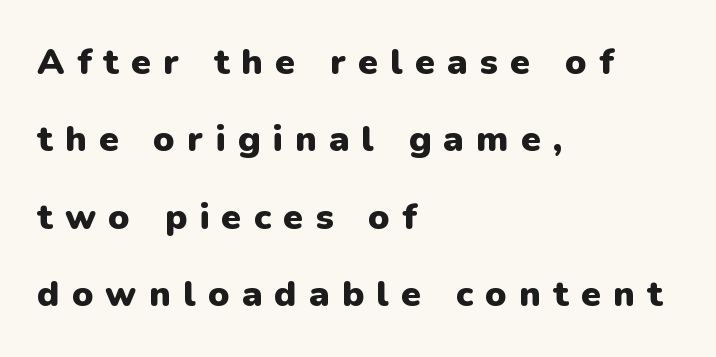
The image shows 36 px heavy sans-serif type, upright; set left-aligned, loose line spacing (2.15x), unusually wide letter spacing (+0.34 em), not underlined; low stroke contrast and a medium x-height.
